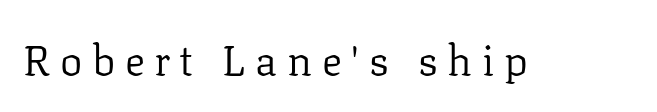
{"serif": "yes", "italic": "no", "bold": "no", "weight": "regular", "width": "normal", "stroke_contrast": "low", "x_height": "medium", "monospaced": "no", "underline": "no", "letter_spacing": "wide", "letter_spacing_em": 0.23, "glyph_px": 42}
